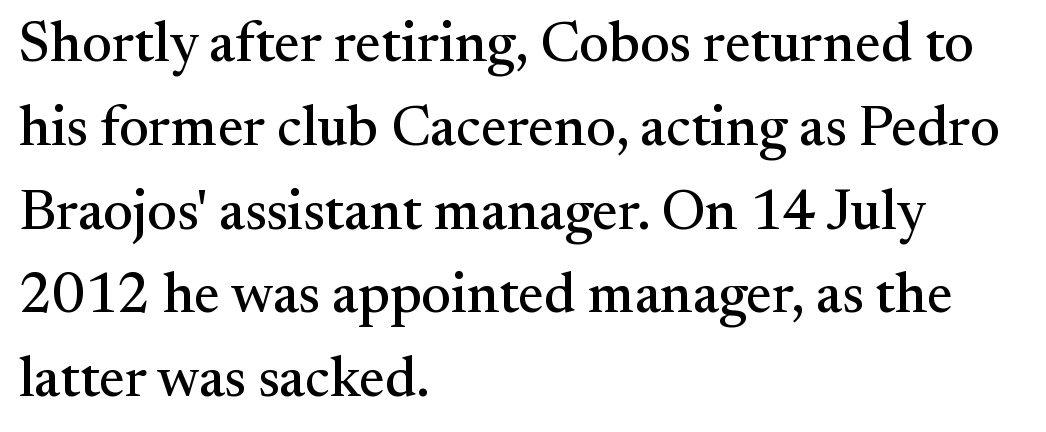
Q: Is the text italic (slanted)? A: No, it is upright.
Q: Is the typeface a serif or a sans-serif typeface? A: Serif.
Q: Is the text underlined? A: No.
Q: How is the paragraph aligned? A: Left-aligned.
Q: Is the spacing between letters normal or unusually wide? A: Normal.
Q: Is the spacing between lines tight, normal or loose? A: Normal.
Q: Width (condensed, normal, or wide)? A: Normal.
Q: Stroke contrast? A: Medium.
Q: x-height? A: Small.
Q: Monospaced? A: No.
